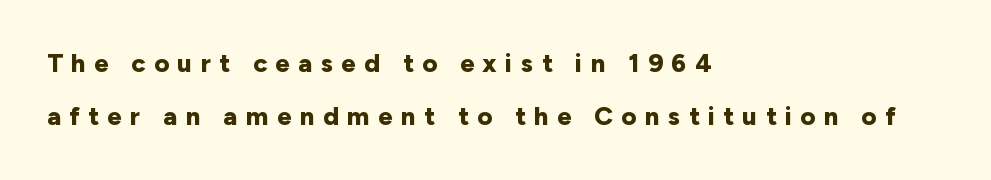
Heavy-handed strokes throughout: this text is bold. Nope, not italic — everything's standing straight. Compared with a centered layout, this one pins lines to the left instead. The type is letterspaced generously, with wide tracking. What's the leading like? Stretched, with rows far apart.
